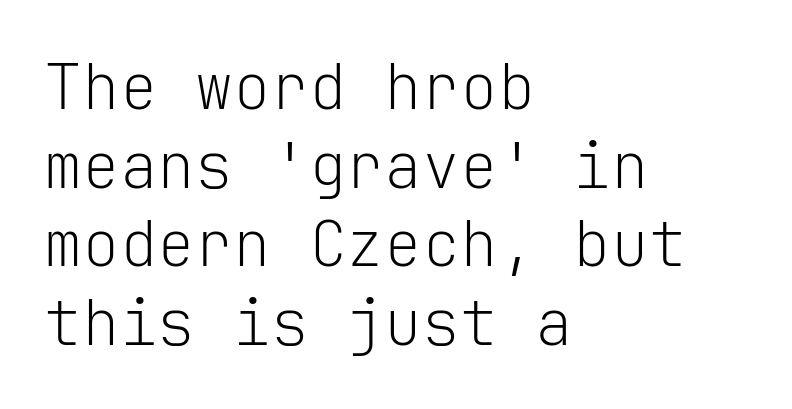
{"serif": "no", "italic": "no", "bold": "no", "weight": "light", "width": "normal", "stroke_contrast": "low", "x_height": "medium", "monospaced": "yes", "underline": "no", "align": "left", "line_spacing": "normal", "line_spacing_ratio": 1.25, "letter_spacing": "normal", "letter_spacing_em": 0.0, "glyph_px": 63}
